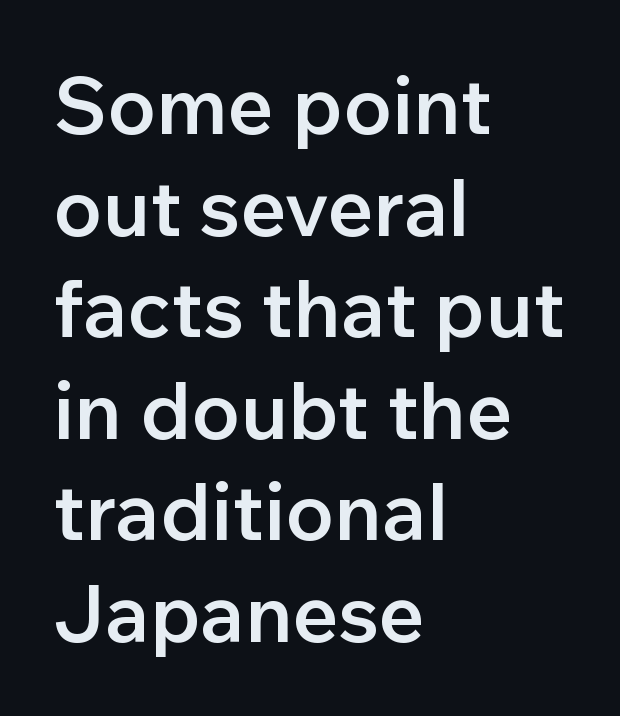
The image shows 80 px semibold sans-serif type, upright; set left-aligned, normal line spacing (1.27x), normal letter spacing, not underlined; low stroke contrast and a medium x-height.
